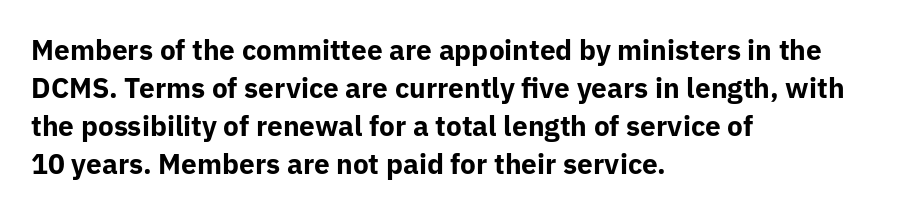
The image shows 28 px bold sans-serif type, upright; set left-aligned, normal line spacing (1.36x), normal letter spacing, not underlined; low stroke contrast and a medium x-height.
